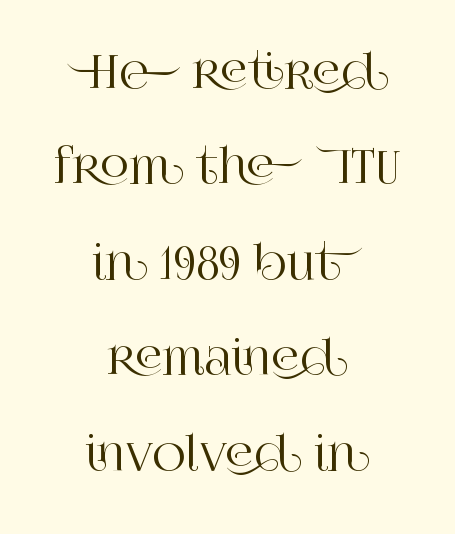
One glance says open: line gaps are wider than usual. The face used here is proportionally spaced, like ordinary book or web type. Nothing unusual about the tracking: characters are spaced as the font intends. The passage shown is not underscored anywhere. Reading down the block, each line starts at a different indent, mirrored at its end.
